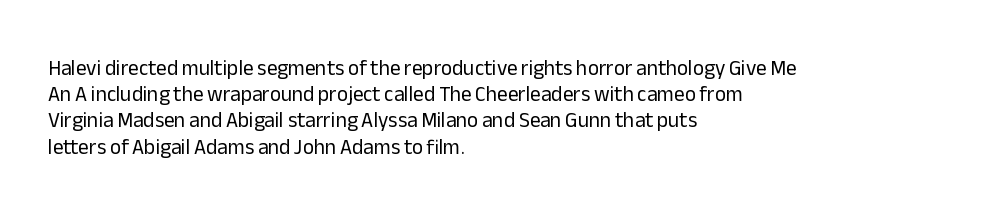
Does extra space separate the letters? No, they use regular spacing. Layout note: lines flush left. The area under the type is left untouched. This reads as an unemphasized weight, regular at the heaviest. This is roman type, the default non-slanted kind. Vertical spacing — default.
